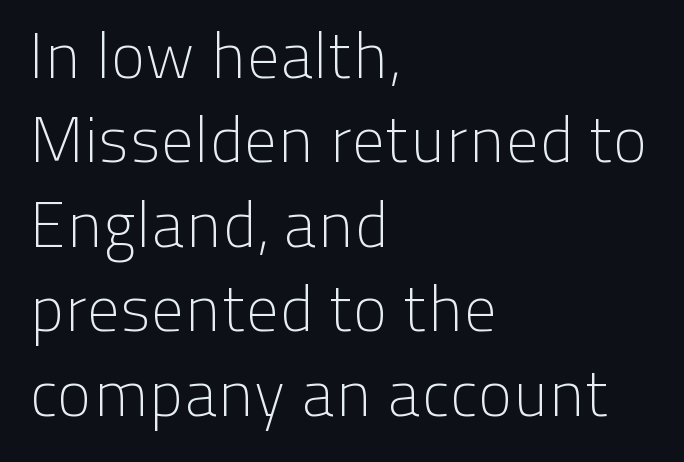
{"serif": "no", "italic": "no", "bold": "no", "weight": "light", "width": "normal", "stroke_contrast": "low", "x_height": "medium", "monospaced": "no", "underline": "no", "align": "left", "line_spacing": "normal", "line_spacing_ratio": 1.3, "letter_spacing": "normal", "letter_spacing_em": 0.0, "glyph_px": 65}
